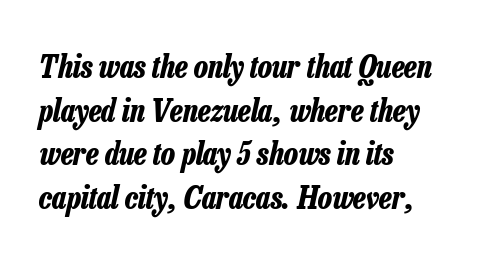
Q: Is the text bold? A: Yes.
Q: Is the text italic (slanted)? A: Yes, it leans right by about 13 degrees.
Q: Is the text underlined? A: No.
Q: How is the paragraph aligned? A: Left-aligned.
Q: Is the spacing between letters normal or unusually wide? A: Normal.
Q: Is the spacing between lines tight, normal or loose? A: Normal.
Q: Width (condensed, normal, or wide)? A: Condensed.
Q: Stroke contrast? A: Low.
Q: x-height? A: Medium.
Q: Monospaced? A: No.
